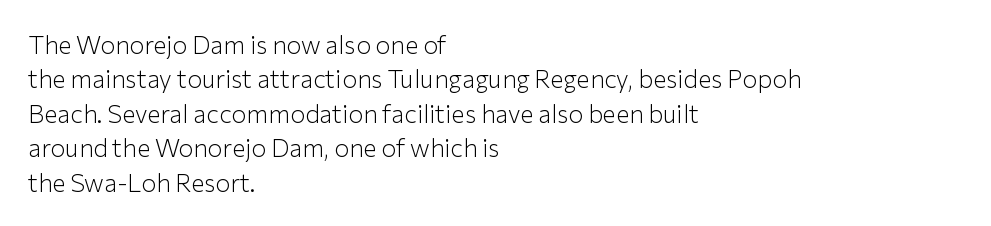
The image shows 25 px text type, upright; set left-aligned, normal line spacing (1.38x), normal letter spacing, not underlined.
